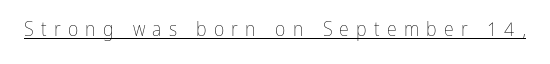
{"italic": "no", "bold": "no", "underline": "yes", "letter_spacing": "wide", "letter_spacing_em": 0.36, "glyph_px": 20}
